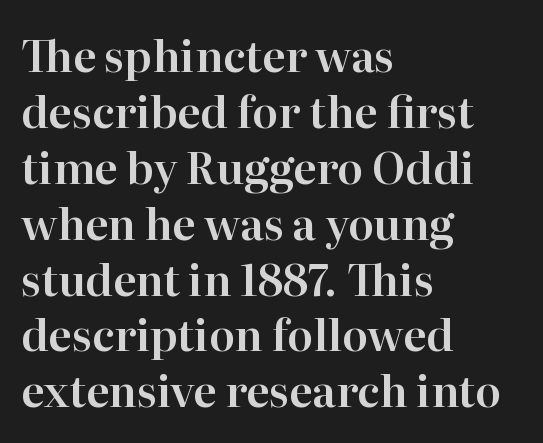
{"serif": "yes", "italic": "no", "width": "normal", "stroke_contrast": "high", "x_height": "medium", "monospaced": "no", "underline": "no", "align": "left", "line_spacing": "normal", "line_spacing_ratio": 1.3, "letter_spacing": "normal", "letter_spacing_em": 0.0, "glyph_px": 43}
